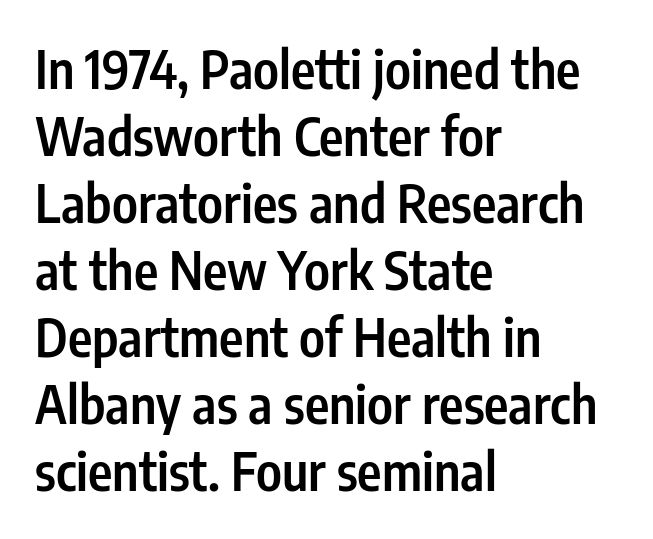
{"serif": "no", "italic": "no", "bold": "semi", "weight": "semibold", "width": "condensed", "stroke_contrast": "low", "x_height": "medium", "monospaced": "no", "underline": "no", "align": "left", "line_spacing": "normal", "line_spacing_ratio": 1.29, "letter_spacing": "normal", "letter_spacing_em": 0.0, "glyph_px": 52}
